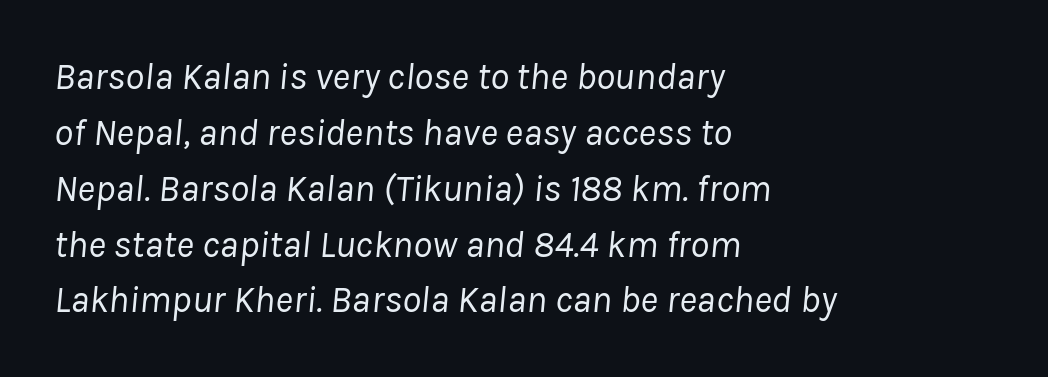
{"italic": "yes", "lean": "right", "slant_degrees": 8, "bold": "no", "weight": "regular", "width": "normal", "stroke_contrast": "low", "x_height": "medium", "monospaced": "no", "underline": "no", "align": "left", "line_spacing": "normal", "line_spacing_ratio": 1.47, "letter_spacing": "normal", "letter_spacing_em": 0.0, "glyph_px": 38}
